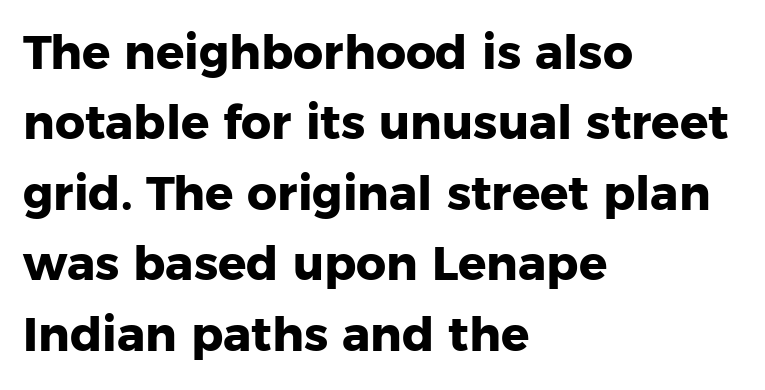
Q: Is the text bold? A: Yes.
Q: Is the text italic (slanted)? A: No, it is upright.
Q: Is the typeface a serif or a sans-serif typeface? A: Sans-serif.
Q: Is the text underlined? A: No.
Q: How is the paragraph aligned? A: Left-aligned.
Q: Is the spacing between letters normal or unusually wide? A: Normal.
Q: Is the spacing between lines tight, normal or loose? A: Normal.
Q: Width (condensed, normal, or wide)? A: Normal.
Q: Stroke contrast? A: Low.
Q: x-height? A: Medium.
Q: Monospaced? A: No.
